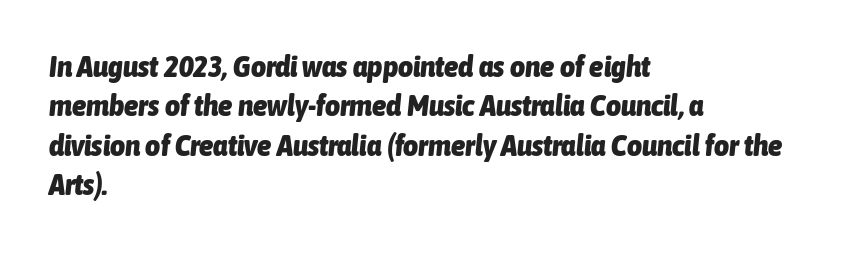
The words here are not underlined. Is this a fixed-width face? No — the glyphs have proportional, varying widths. Leading: standard. The tracking reads as untouched default to a designer's eye.
